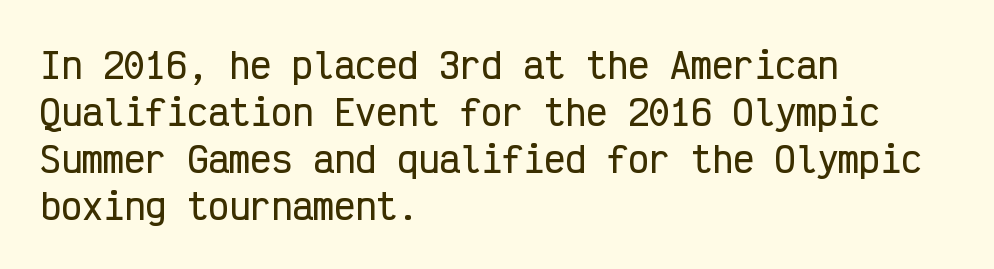
Summary of vertical rhythm: regular, with standard interline spacing. Each letter, wide or thin by design, is forced into the same width here. Note: no serifs on the glyphs. Layout note: lines flush left.
